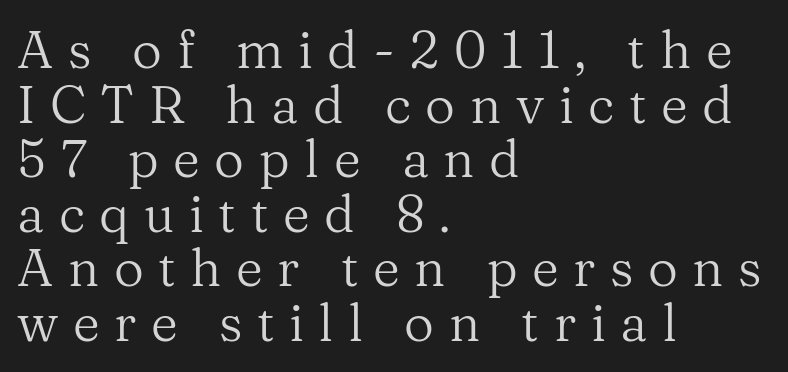
Q: Is the text bold? A: No.
Q: Is the text italic (slanted)? A: No, it is upright.
Q: Is the typeface a serif or a sans-serif typeface? A: Serif.
Q: Is the text underlined? A: No.
Q: How is the paragraph aligned? A: Left-aligned.
Q: Is the spacing between letters normal or unusually wide? A: Unusually wide.
Q: Is the spacing between lines tight, normal or loose? A: Tight.
Q: Width (condensed, normal, or wide)? A: Normal.
Q: Stroke contrast? A: Medium.
Q: x-height? A: Medium.
Q: Monospaced? A: No.
